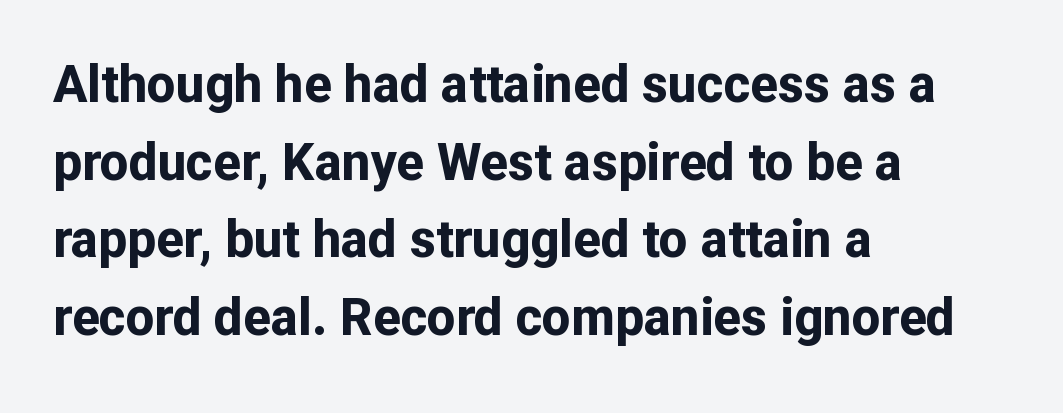
Q: Is the text bold? A: Yes.
Q: Is the text italic (slanted)? A: No, it is upright.
Q: Is the typeface a serif or a sans-serif typeface? A: Sans-serif.
Q: Is the text underlined? A: No.
Q: How is the paragraph aligned? A: Left-aligned.
Q: Is the spacing between letters normal or unusually wide? A: Normal.
Q: Is the spacing between lines tight, normal or loose? A: Normal.
Q: Width (condensed, normal, or wide)? A: Normal.
Q: Stroke contrast? A: Low.
Q: x-height? A: Medium.
Q: Monospaced? A: No.
